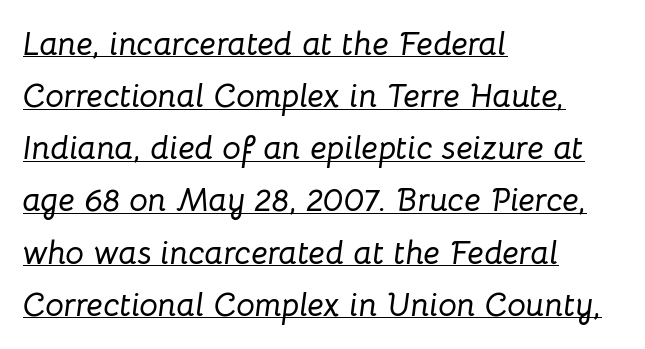
Q: Is the text italic (slanted)? A: Yes, it leans right by about 8 degrees.
Q: Is the text underlined? A: Yes.
Q: How is the paragraph aligned? A: Left-aligned.
Q: Is the spacing between letters normal or unusually wide? A: Normal.
Q: Is the spacing between lines tight, normal or loose? A: Normal.
Q: Width (condensed, normal, or wide)? A: Normal.
Q: Stroke contrast? A: Low.
Q: x-height? A: Medium.
Q: Monospaced? A: No.
